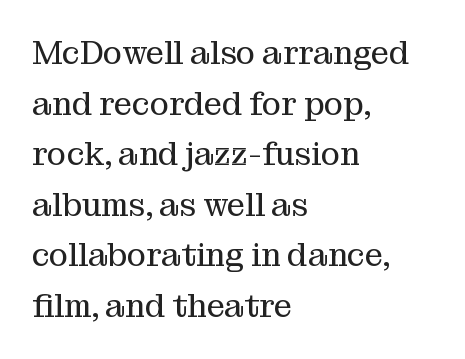
Q: Is the text bold? A: No.
Q: Is the text italic (slanted)? A: No, it is upright.
Q: Is the typeface a serif or a sans-serif typeface? A: Serif.
Q: Is the text underlined? A: No.
Q: How is the paragraph aligned? A: Left-aligned.
Q: Is the spacing between letters normal or unusually wide? A: Normal.
Q: Is the spacing between lines tight, normal or loose? A: Normal.
Q: Width (condensed, normal, or wide)? A: Normal.
Q: Stroke contrast? A: Medium.
Q: x-height? A: Medium.
Q: Monospaced? A: No.
